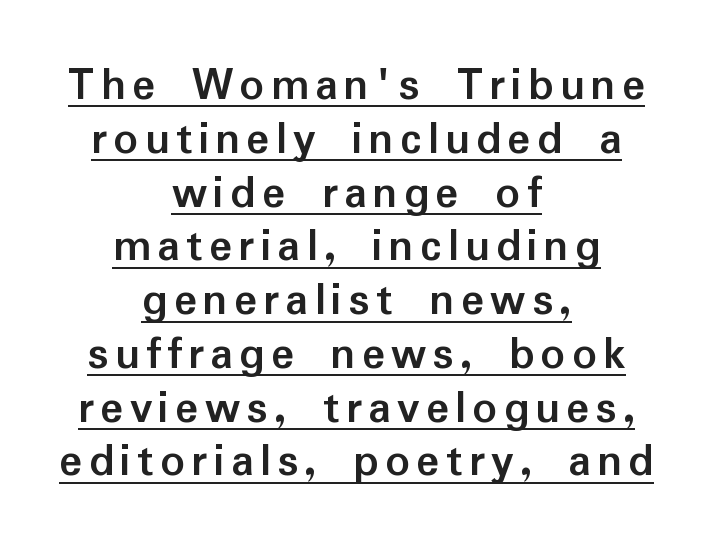
The image shows 48 px semibold sans-serif type, upright; set centered, tight line spacing (1.12x), underlined; low stroke contrast and a medium x-height.
